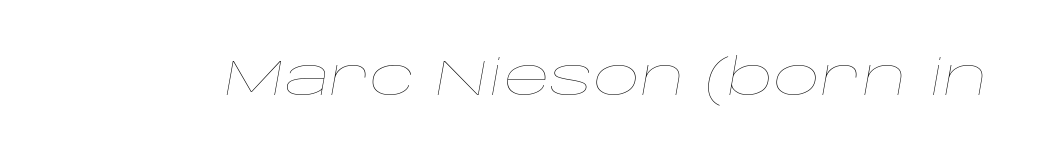
{"italic": "yes", "lean": "right", "slant_degrees": 10, "bold": "no", "weight": "thin", "width": "wide", "stroke_contrast": "low", "x_height": "large", "monospaced": "no", "underline": "no", "letter_spacing": "normal", "letter_spacing_em": 0.0, "glyph_px": 51}
